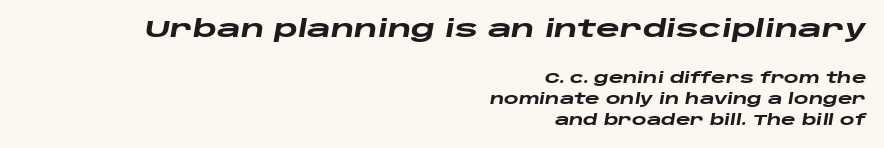
The baseline area is clear. The face used here has the dense, thick strokes of a bold. The glyphs look as if they've been sheared to an angle. This sample uses plain, unmodified letter spacing. The rendering uses a moderate line-height, typical for paragraphs.
